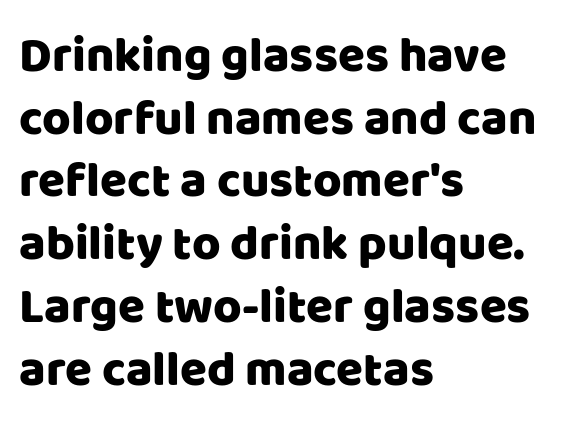
{"serif": "no", "italic": "no", "width": "normal", "stroke_contrast": "low", "x_height": "large", "monospaced": "no", "underline": "no", "align": "left", "line_spacing": "normal", "line_spacing_ratio": 1.28, "letter_spacing": "normal", "letter_spacing_em": 0.0, "glyph_px": 49}
